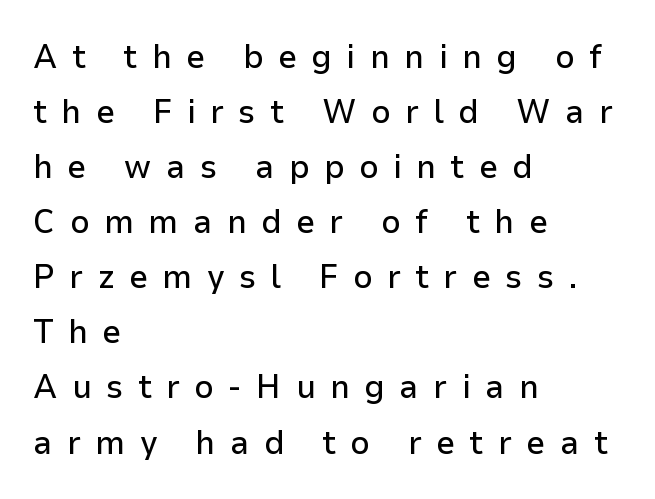
The image shows 34 px sans-serif type, upright; set left-aligned, normal line spacing (1.62x), unusually wide letter spacing (+0.42 em), not underlined; low stroke contrast and a medium x-height.
